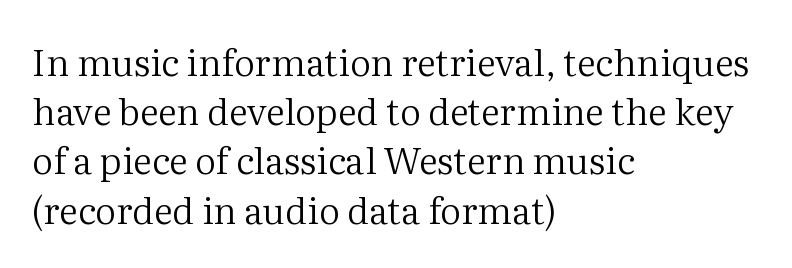
{"serif": "yes", "italic": "no", "bold": "no", "weight": "regular", "width": "normal", "stroke_contrast": "medium", "x_height": "medium", "monospaced": "no", "underline": "no", "align": "left", "line_spacing": "normal", "line_spacing_ratio": 1.33, "letter_spacing": "normal", "letter_spacing_em": 0.0, "glyph_px": 37}
